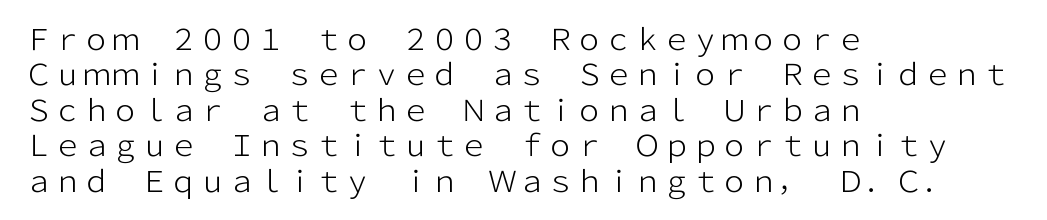
Q: Is the text bold? A: No.
Q: Is the text italic (slanted)? A: No, it is upright.
Q: Is the typeface a serif or a sans-serif typeface? A: Sans-serif.
Q: Is the text underlined? A: No.
Q: How is the paragraph aligned? A: Left-aligned.
Q: Is the spacing between letters normal or unusually wide? A: Normal.
Q: Width (condensed, normal, or wide)? A: Normal.
Q: Stroke contrast? A: Low.
Q: x-height? A: Medium.
Q: Monospaced? A: No.
